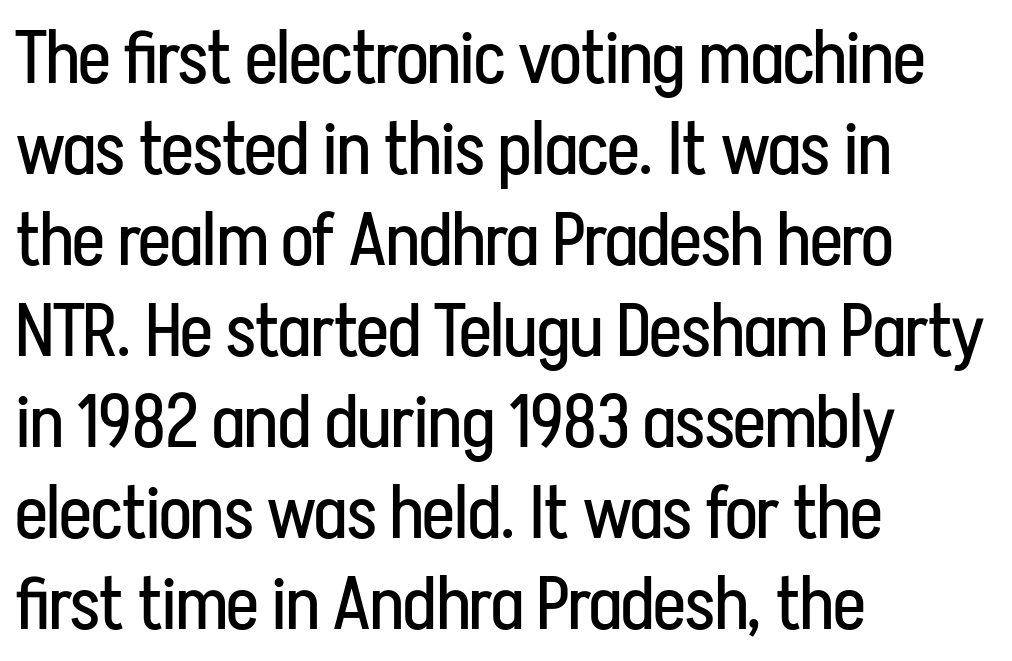
Q: Is the text bold? A: No.
Q: Is the text italic (slanted)? A: No, it is upright.
Q: Is the typeface a serif or a sans-serif typeface? A: Sans-serif.
Q: Is the text underlined? A: No.
Q: How is the paragraph aligned? A: Left-aligned.
Q: Is the spacing between letters normal or unusually wide? A: Normal.
Q: Width (condensed, normal, or wide)? A: Condensed.
Q: Stroke contrast? A: Low.
Q: x-height? A: Medium.
Q: Monospaced? A: No.
